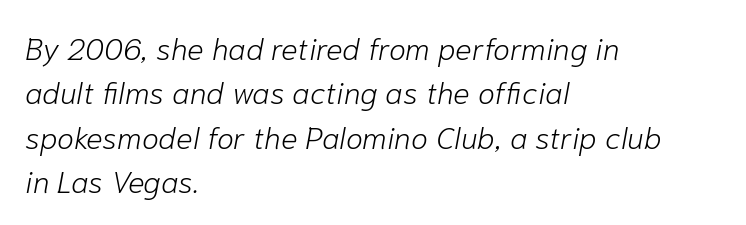
{"italic": "yes", "lean": "right", "slant_degrees": 10, "bold": "no", "weight": "light", "width": "normal", "stroke_contrast": "low", "x_height": "medium", "monospaced": "no", "underline": "no", "align": "left", "line_spacing": "normal", "line_spacing_ratio": 1.43, "letter_spacing": "normal", "letter_spacing_em": 0.0, "glyph_px": 31}
